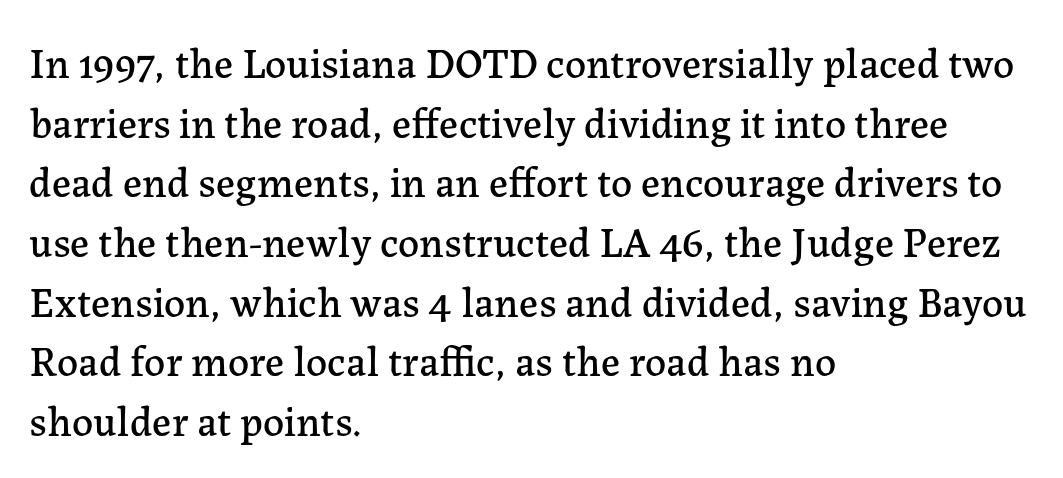
{"serif": "yes", "italic": "no", "width": "normal", "stroke_contrast": "low", "x_height": "medium", "monospaced": "no", "underline": "no", "align": "left", "line_spacing": "normal", "line_spacing_ratio": 1.42, "letter_spacing": "normal", "letter_spacing_em": 0.0, "glyph_px": 42}
